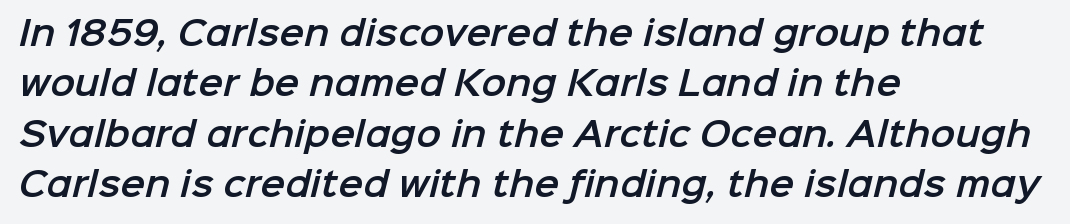
Q: Is the typeface a serif or a sans-serif typeface? A: Sans-serif.
Q: Is the text underlined? A: No.
Q: How is the paragraph aligned? A: Left-aligned.
Q: Is the spacing between letters normal or unusually wide? A: Normal.
Q: Is the spacing between lines tight, normal or loose? A: Normal.
Q: Width (condensed, normal, or wide)? A: Normal.
Q: Stroke contrast? A: Low.
Q: x-height? A: Medium.
Q: Monospaced? A: No.
